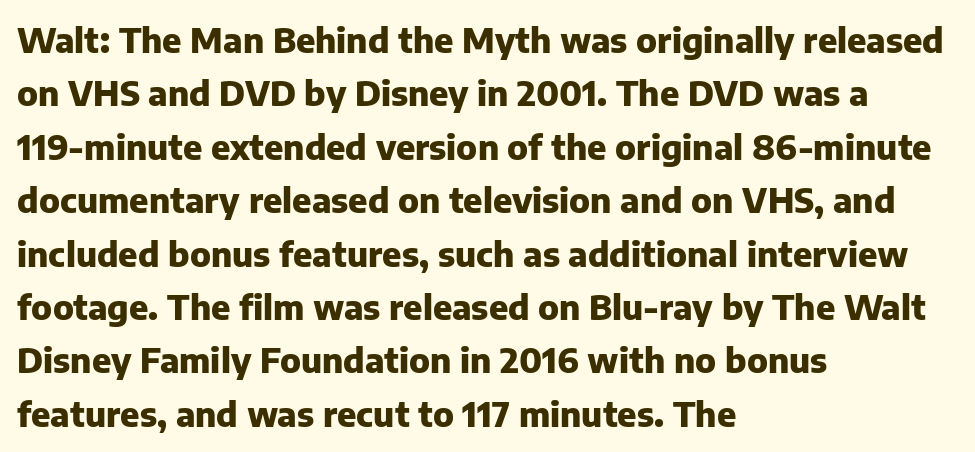
The image shows 34 px heavy sans-serif type, upright; set left-aligned, normal line spacing (1.57x), normal letter spacing, not underlined; low stroke contrast and a medium x-height.
